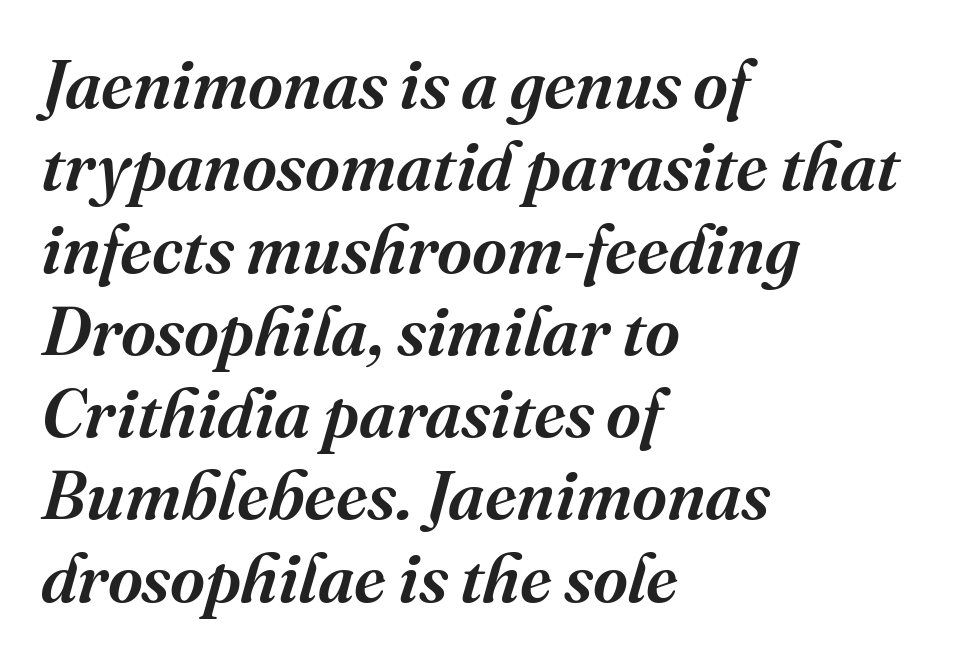
The image shows 68 px serif type, italic (leaning right); set left-aligned, line spacing 1.21x, normal letter spacing, not underlined; medium stroke contrast and a medium x-height.
